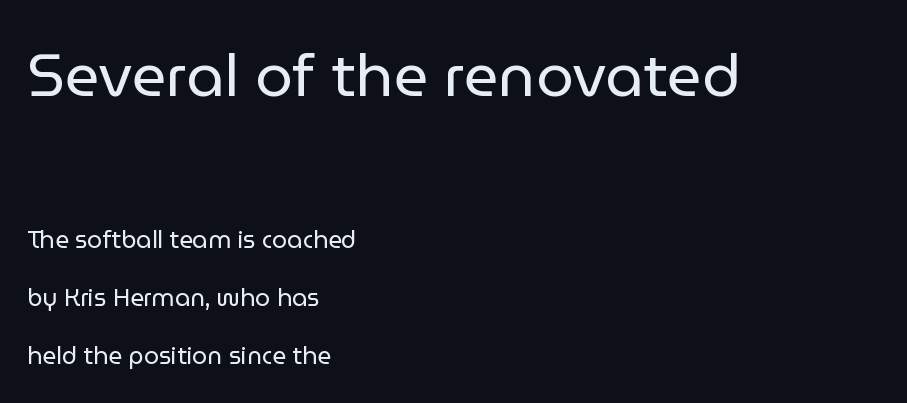
The image shows 60 px regular-weight sans-serif type, upright; set left-aligned, loose line spacing (2.42x), normal letter spacing, not underlined; the first (top) block is 2.5x larger; low stroke contrast and a medium x-height.
